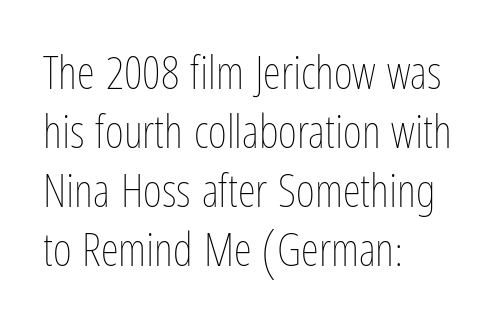
The image shows 46 px thin, condensed type, upright; set left-aligned, normal line spacing (1.28x), normal letter spacing, not underlined; low stroke contrast and a medium x-height.
